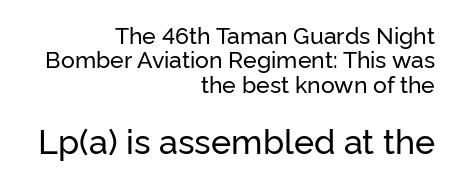
{"serif": "no", "italic": "no", "width": "normal", "stroke_contrast": "low", "x_height": "medium", "monospaced": "no", "underline": "no", "align": "right", "line_spacing": "tight", "line_spacing_ratio": 1.06, "letter_spacing": "normal", "letter_spacing_em": 0.0, "larger_block": "second", "size_ratio": 1.48, "glyph_px": 34}
